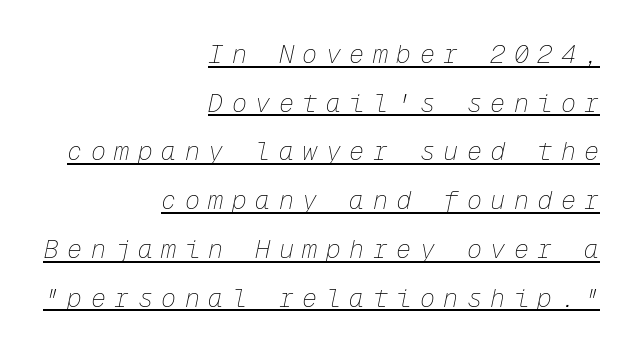
Q: Is the text bold? A: No.
Q: Is the text italic (slanted)? A: Yes, it leans right by about 12 degrees.
Q: Is the text underlined? A: Yes.
Q: How is the paragraph aligned? A: Right-aligned.
Q: Is the spacing between letters normal or unusually wide? A: Unusually wide.
Q: Is the spacing between lines tight, normal or loose? A: Loose.
